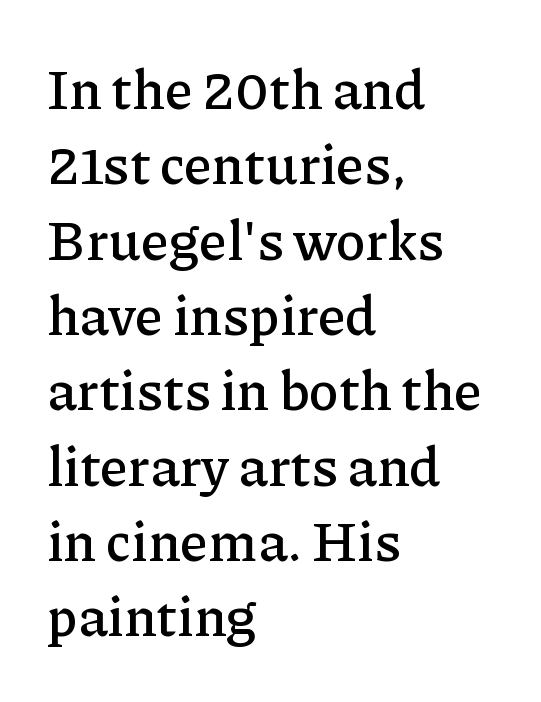
The image shows 55 px serif type, upright; set left-aligned, normal line spacing (1.37x), normal letter spacing, not underlined; low stroke contrast and a medium x-height.
